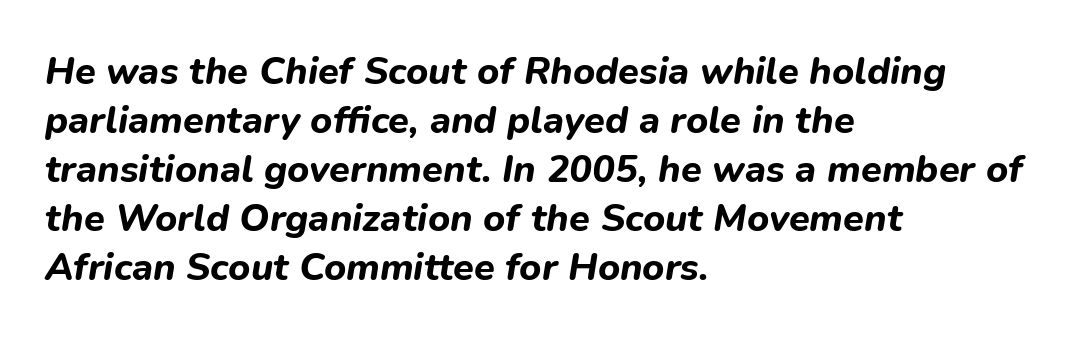
{"italic": "yes", "lean": "right", "slant_degrees": 9, "bold": "yes", "weight": "bold", "width": "normal", "stroke_contrast": "low", "x_height": "medium", "monospaced": "no", "underline": "no", "align": "left", "line_spacing": "normal", "line_spacing_ratio": 1.29, "letter_spacing": "normal", "letter_spacing_em": 0.0, "glyph_px": 38}
